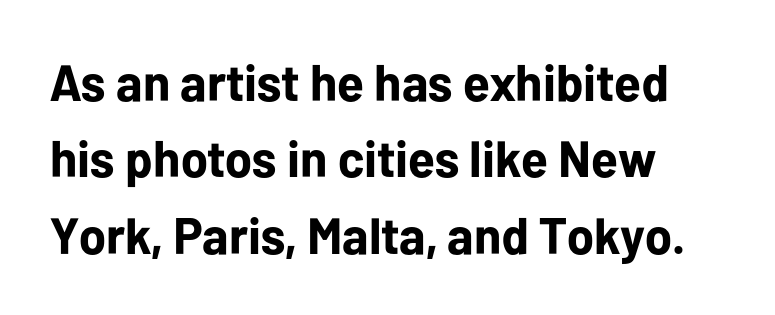
Quick note: not italic, upright. Think of a printed novel: that variable character pitch is what you see here. Rule under the text: the space is simply empty. How would I describe the line gaps? Plain and ordinary.
